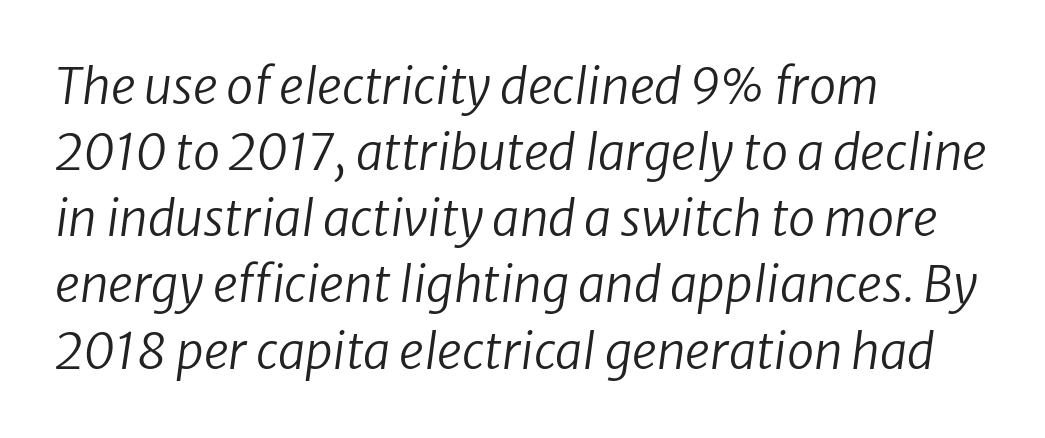
Q: Is the text bold? A: No.
Q: Is the typeface a serif or a sans-serif typeface? A: Sans-serif.
Q: Is the text underlined? A: No.
Q: How is the paragraph aligned? A: Left-aligned.
Q: Is the spacing between letters normal or unusually wide? A: Normal.
Q: Is the spacing between lines tight, normal or loose? A: Normal.
Q: Width (condensed, normal, or wide)? A: Normal.
Q: Stroke contrast? A: Low.
Q: x-height? A: Medium.
Q: Monospaced? A: No.
